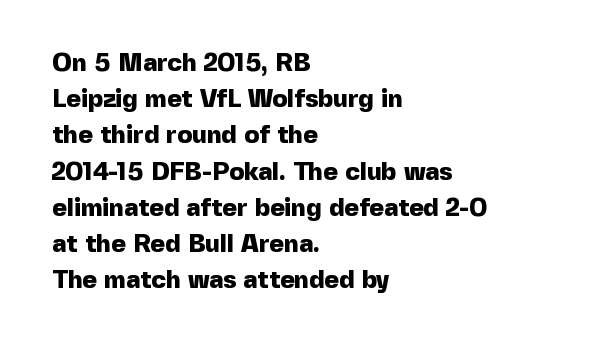
Q: Is the text bold? A: Yes.
Q: Is the text italic (slanted)? A: No, it is upright.
Q: Is the text underlined? A: No.
Q: How is the paragraph aligned? A: Left-aligned.
Q: Is the spacing between letters normal or unusually wide? A: Normal.
Q: Is the spacing between lines tight, normal or loose? A: Normal.
